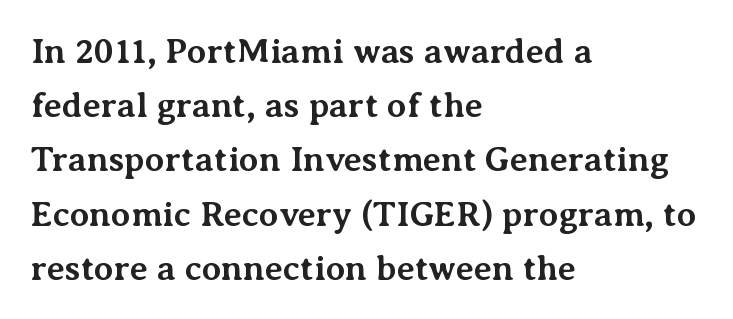
{"serif": "yes", "italic": "no", "bold": "yes", "weight": "bold", "width": "normal", "stroke_contrast": "medium", "x_height": "medium", "monospaced": "no", "underline": "no", "align": "left", "line_spacing": "normal", "line_spacing_ratio": 1.55, "letter_spacing": "normal", "letter_spacing_em": 0.0, "glyph_px": 35}
